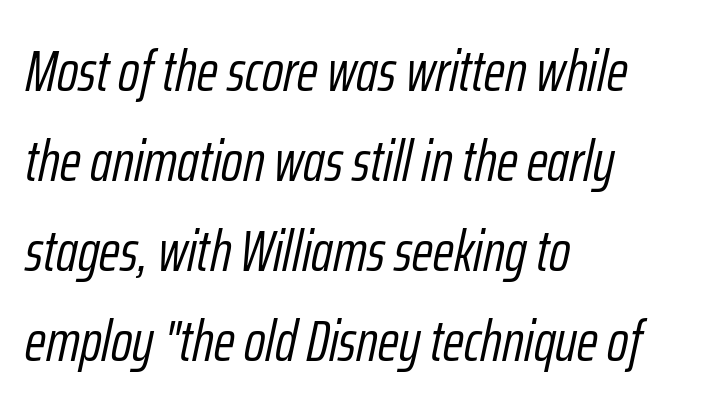
{"italic": "yes", "lean": "right", "slant_degrees": 12, "bold": "no", "weight": "light", "width": "condensed", "stroke_contrast": "low", "x_height": "medium", "monospaced": "no", "underline": "no", "align": "left", "line_spacing": "normal", "line_spacing_ratio": 1.55, "letter_spacing": "normal", "letter_spacing_em": 0.0, "glyph_px": 58}
